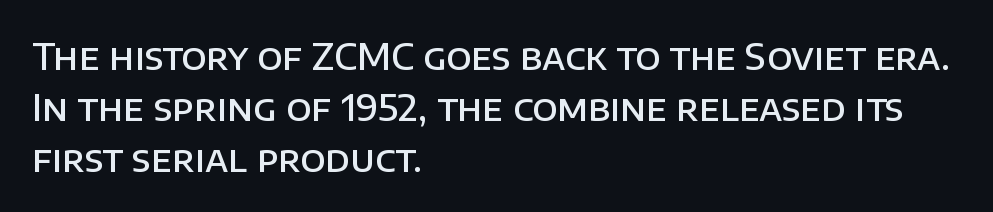
{"serif": "no", "italic": "no", "bold": "semi", "weight": "semibold", "width": "normal", "stroke_contrast": "low", "x_height": "large", "monospaced": "no", "underline": "no", "align": "left", "line_spacing": "normal", "line_spacing_ratio": 1.41, "letter_spacing": "normal", "letter_spacing_em": 0.0, "glyph_px": 36}
